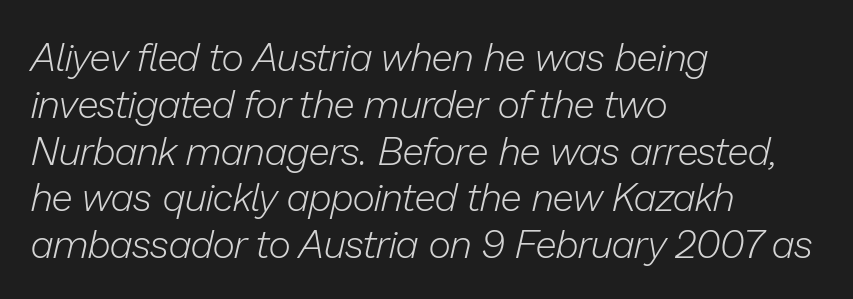
Do the characters align in a grid? No, the font is proportional. Looking at the ascenders, they clearly lean. A light-to-regular cut is what we see here. All the whitespace from short lines collects on the right. Type without underlining.
